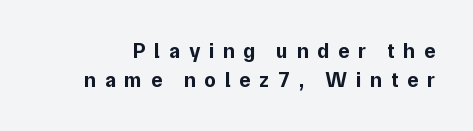
{"italic": "no", "bold": "yes", "underline": "no", "line_spacing": "normal", "line_spacing_ratio": 1.36, "letter_spacing": "wide", "letter_spacing_em": 0.41, "glyph_px": 21}
